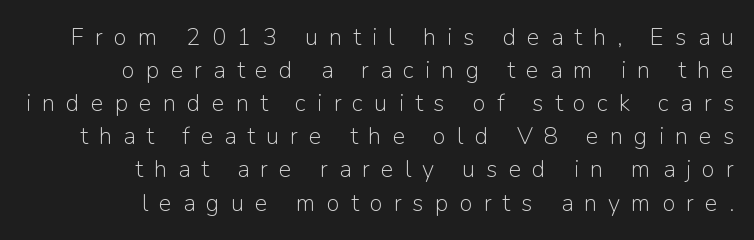
{"italic": "no", "bold": "no", "underline": "no", "align": "right", "line_spacing": "normal", "line_spacing_ratio": 1.38, "letter_spacing": "wide", "letter_spacing_em": 0.46, "glyph_px": 24}
